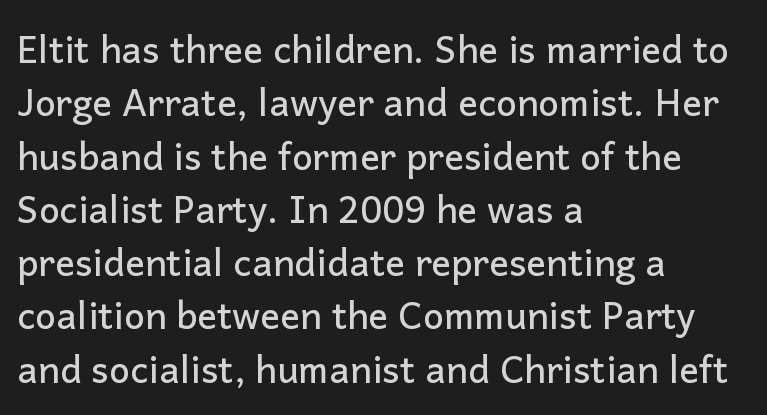
{"serif": "no", "italic": "no", "width": "normal", "stroke_contrast": "low", "x_height": "medium", "monospaced": "no", "underline": "no", "align": "left", "line_spacing": "normal", "line_spacing_ratio": 1.44, "letter_spacing": "normal", "letter_spacing_em": 0.0, "glyph_px": 37}
